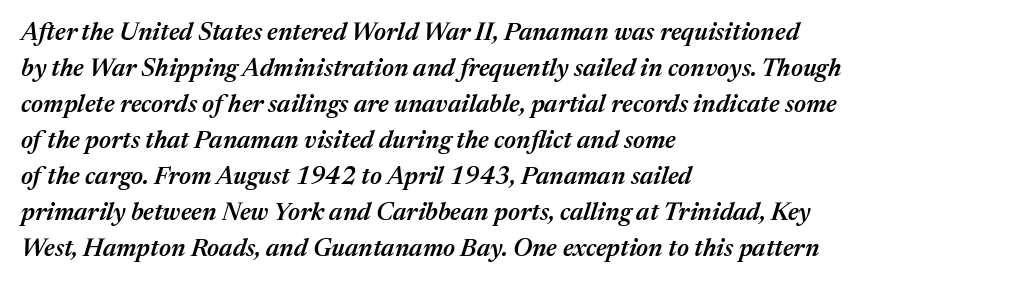
Q: Is the text bold? A: Semi-bold.
Q: Is the text italic (slanted)? A: Yes, it leans right by about 17 degrees.
Q: Is the text underlined? A: No.
Q: How is the paragraph aligned? A: Left-aligned.
Q: Is the spacing between letters normal or unusually wide? A: Normal.
Q: Is the spacing between lines tight, normal or loose? A: Normal.
